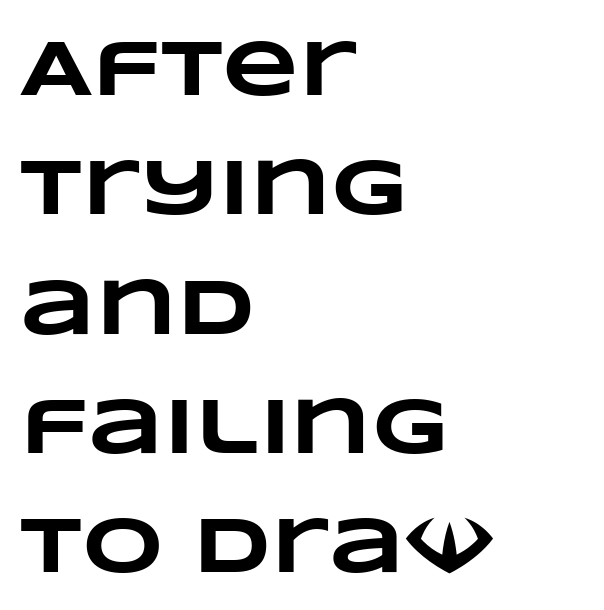
Nothing unusual about the tracking: characters are spaced as the font intends. Is this a fixed-width face? No — the glyphs have proportional, varying widths. Notice how thick the strokes are: this is what a full bold looks like. Unmarked baselines from the first word to the last. The rag falls on the right side of this text block.
